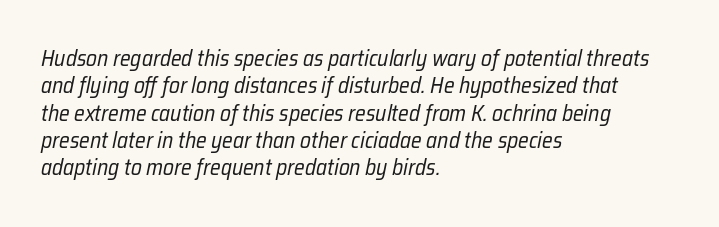
The glyphs are unaccompanied by any horizontal stroke below them. Tracking value appears to be zero — textbook default spacing. One-word summary of the alignment: left. The strokes are not fattened; the text isn't bold.
